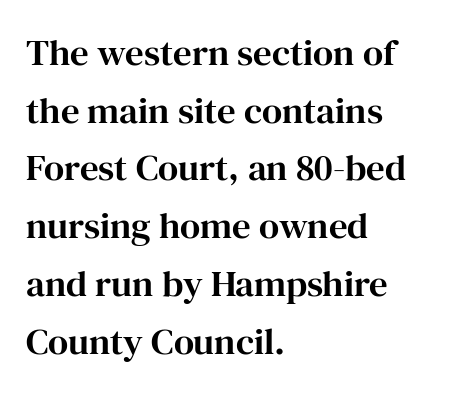
The image shows 37 px serif type, upright; set left-aligned, normal line spacing (1.56x), normal letter spacing, not underlined; high stroke contrast and a medium x-height.
